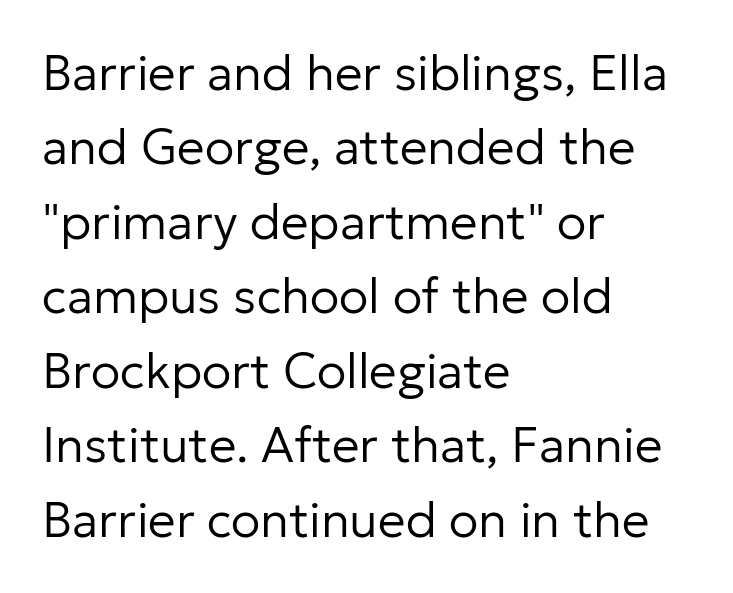
Q: Is the text bold? A: No.
Q: Is the text italic (slanted)? A: No, it is upright.
Q: Is the typeface a serif or a sans-serif typeface? A: Sans-serif.
Q: Is the text underlined? A: No.
Q: How is the paragraph aligned? A: Left-aligned.
Q: Is the spacing between letters normal or unusually wide? A: Normal.
Q: Is the spacing between lines tight, normal or loose? A: Normal.
Q: Width (condensed, normal, or wide)? A: Normal.
Q: Stroke contrast? A: Low.
Q: x-height? A: Medium.
Q: Monospaced? A: No.
